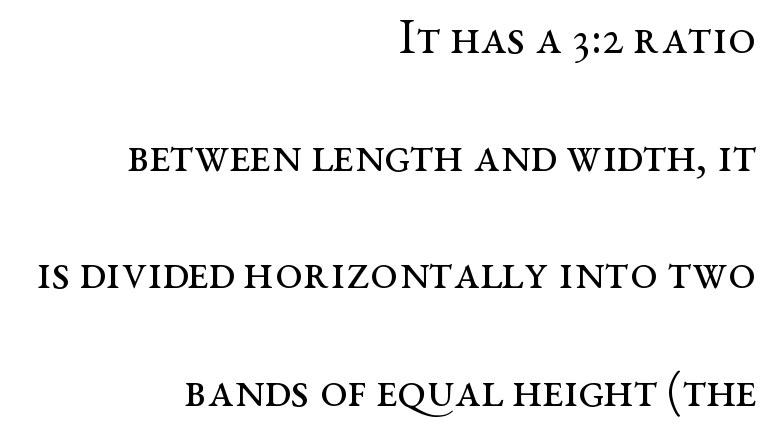
Q: Is the text bold? A: No.
Q: Is the text italic (slanted)? A: No, it is upright.
Q: Is the typeface a serif or a sans-serif typeface? A: Serif.
Q: Is the text underlined? A: No.
Q: How is the paragraph aligned? A: Right-aligned.
Q: Is the spacing between letters normal or unusually wide? A: Normal.
Q: Is the spacing between lines tight, normal or loose? A: Loose.
Q: Width (condensed, normal, or wide)? A: Wide.
Q: Stroke contrast? A: Medium.
Q: x-height? A: Medium.
Q: Monospaced? A: No.
